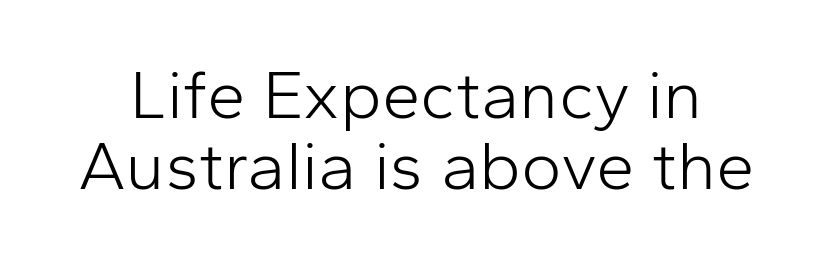
{"serif": "no", "italic": "no", "bold": "no", "weight": "light", "width": "normal", "stroke_contrast": "low", "x_height": "medium", "monospaced": "no", "underline": "no", "line_spacing": "tight", "line_spacing_ratio": 1.03, "letter_spacing": "normal", "letter_spacing_em": 0.0, "glyph_px": 69}
